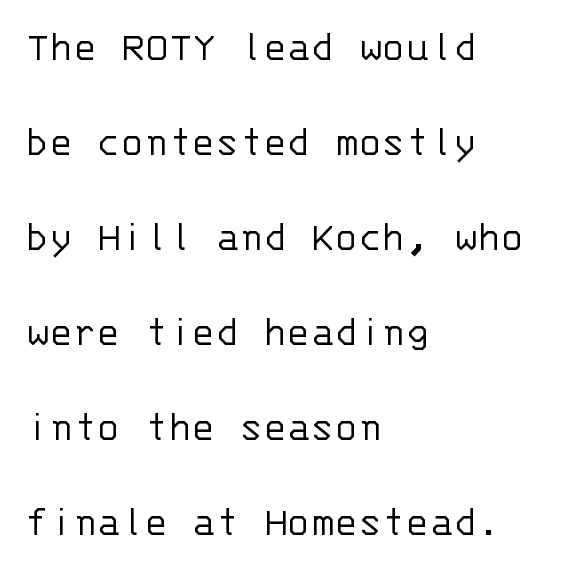
Weight: regular or lighter. The rendering uses a large line-height, opening up the rows. It's the straight-up-and-down kind of type. Underlining? Definitely not there. This sample has the even, mechanical cadence of fixed-width lettering.
